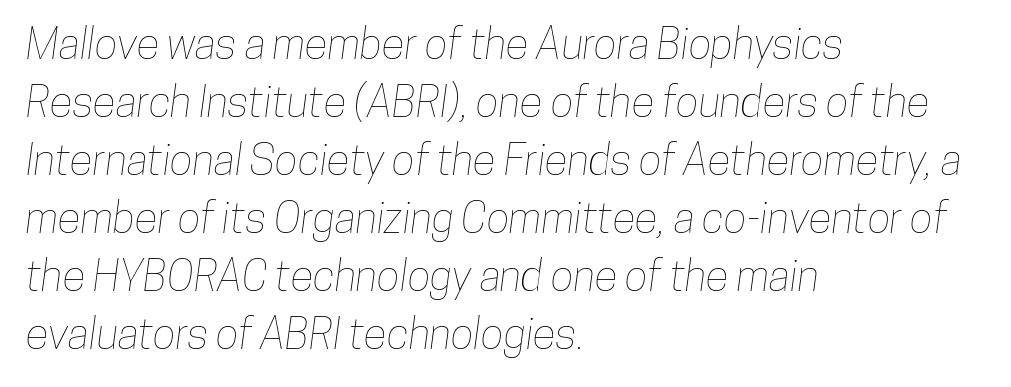
Q: Is the text underlined? A: No.
Q: How is the paragraph aligned? A: Left-aligned.
Q: Is the spacing between letters normal or unusually wide? A: Normal.
Q: Is the spacing between lines tight, normal or loose? A: Normal.
Q: Width (condensed, normal, or wide)? A: Condensed.
Q: Stroke contrast? A: Low.
Q: x-height? A: Medium.
Q: Monospaced? A: No.
